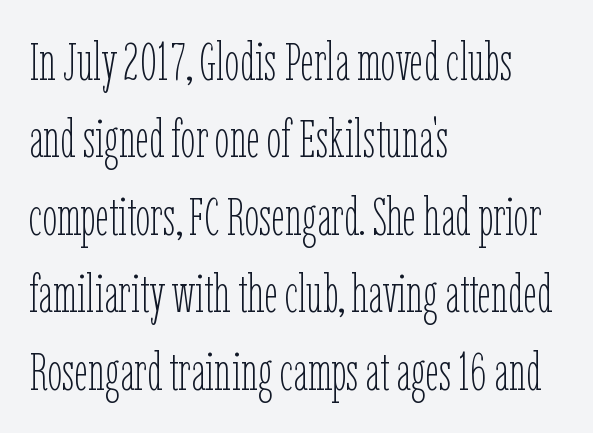
{"italic": "no", "bold": "no", "weight": "thin", "width": "condensed", "stroke_contrast": "low", "x_height": "medium", "monospaced": "no", "underline": "no", "align": "left", "line_spacing": "normal", "line_spacing_ratio": 1.46, "letter_spacing": "normal", "letter_spacing_em": 0.0, "glyph_px": 53}
